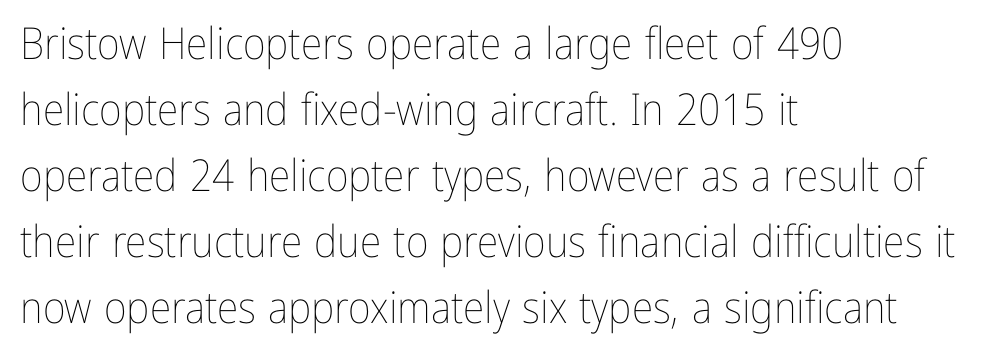
The image shows 44 px thin, condensed type, upright; set left-aligned, normal line spacing (1.5x), normal letter spacing, not underlined; low stroke contrast and a medium x-height.
